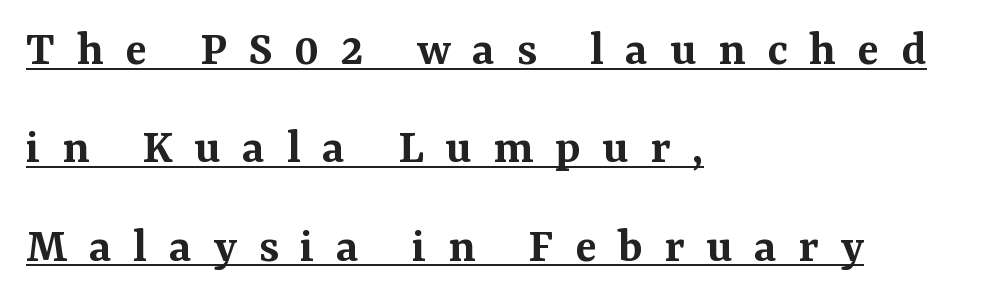
{"serif": "yes", "italic": "no", "bold": "semi", "weight": "semibold", "width": "normal", "stroke_contrast": "medium", "x_height": "medium", "monospaced": "no", "underline": "yes", "align": "left", "line_spacing": "loose", "line_spacing_ratio": 1.93, "letter_spacing": "wide", "letter_spacing_em": 0.42, "glyph_px": 51}
